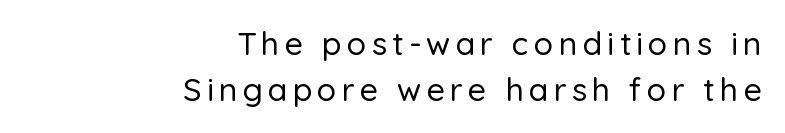
Q: Is the text italic (slanted)? A: No, it is upright.
Q: Is the typeface a serif or a sans-serif typeface? A: Sans-serif.
Q: Is the text underlined? A: No.
Q: How is the paragraph aligned? A: Right-aligned.
Q: Is the spacing between lines tight, normal or loose? A: Normal.
Q: Width (condensed, normal, or wide)? A: Normal.
Q: Stroke contrast? A: Low.
Q: x-height? A: Medium.
Q: Monospaced? A: No.
